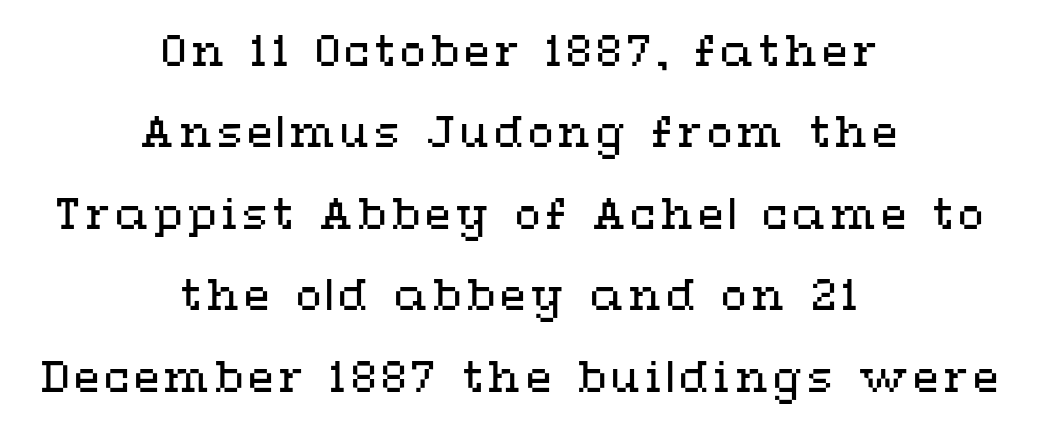
{"italic": "no", "bold": "no", "weight": "regular", "width": "wide", "stroke_contrast": "medium", "x_height": "medium", "monospaced": "no", "underline": "no", "align": "center", "line_spacing": "loose", "line_spacing_ratio": 1.94, "glyph_px": 42}
